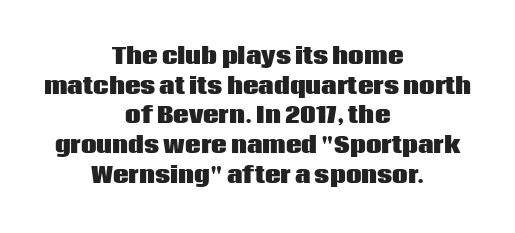
No word sits above an underline. Tracking value appears to be zero — textbook default spacing. This is heavy type, rendered in bold. The type sits square on the baseline with zero lean. Layout note: lines centered. How would I describe the line gaps? Plain and ordinary.
